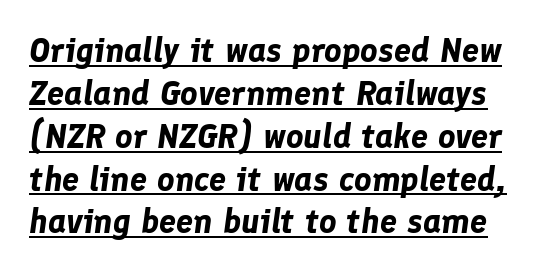
The image shows 34 px bold type, italic (leaning right); set normal line spacing (1.26x), normal letter spacing, underlined; low stroke contrast and a medium x-height.
